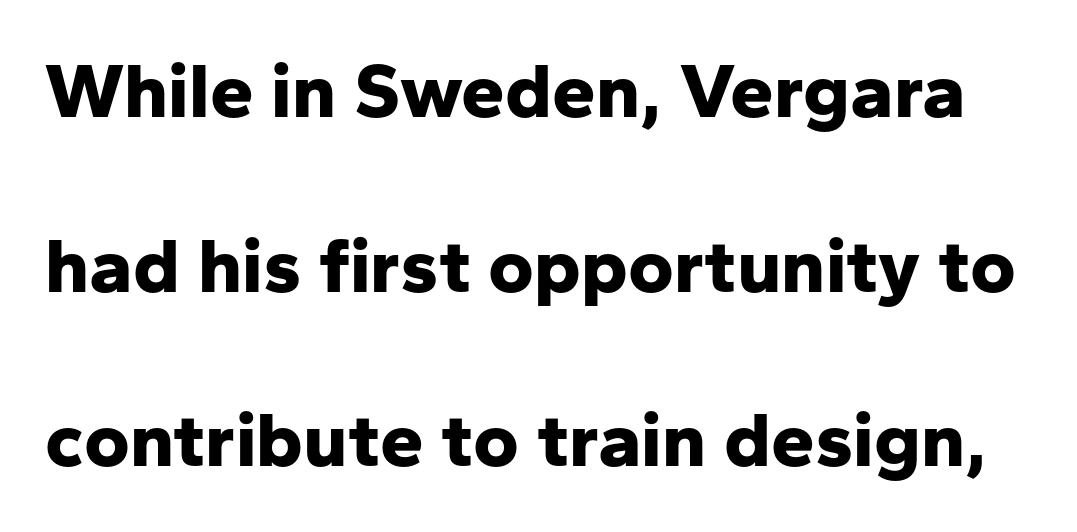
{"serif": "no", "italic": "no", "bold": "yes", "weight": "bold", "width": "normal", "stroke_contrast": "low", "x_height": "medium", "monospaced": "no", "underline": "no", "line_spacing": "loose", "line_spacing_ratio": 2.24, "letter_spacing": "normal", "letter_spacing_em": 0.0, "glyph_px": 78}
